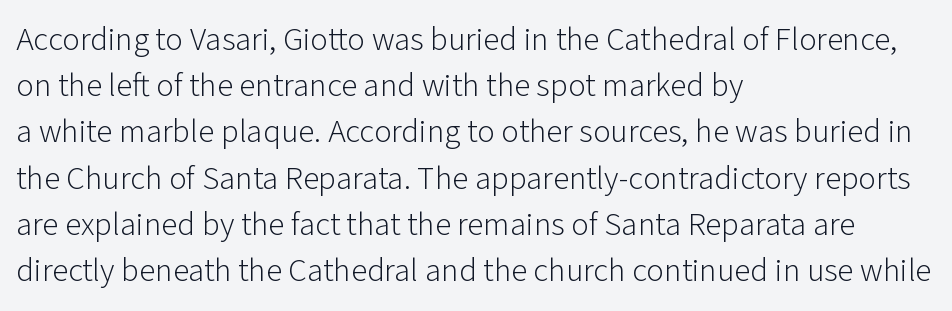
The image shows 33 px light sans-serif type, upright; set left-aligned, normal line spacing (1.4x), normal letter spacing, not underlined; low stroke contrast and a medium x-height.
